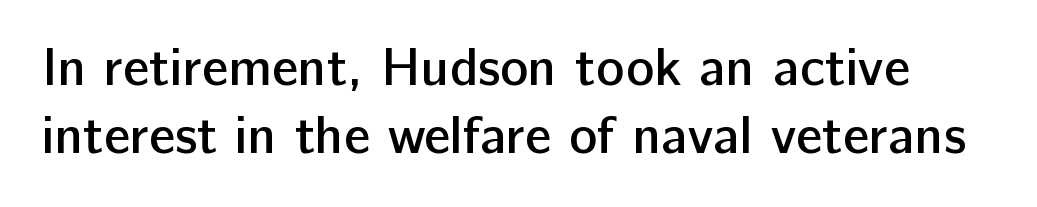
The image shows 53 px semibold sans-serif type, upright; set normal line spacing (1.29x), normal letter spacing, not underlined; low stroke contrast and a medium x-height.
